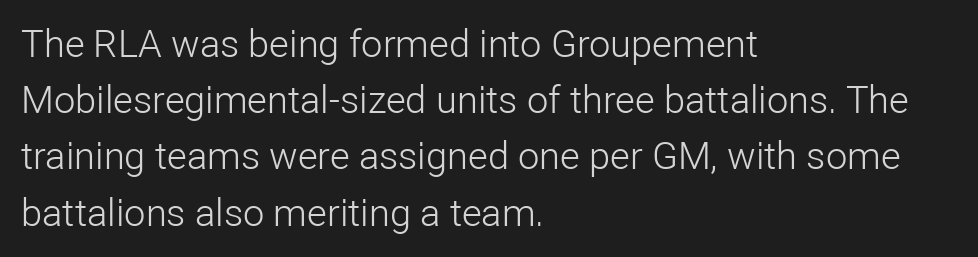
The image shows 38 px light sans-serif type, upright; set left-aligned, normal line spacing (1.48x), normal letter spacing, not underlined; low stroke contrast and a medium x-height.
